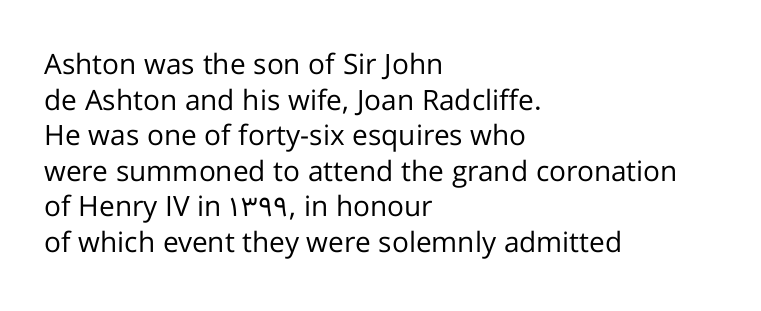
{"serif": "no", "italic": "no", "bold": "no", "weight": "regular", "width": "normal", "stroke_contrast": "low", "x_height": "medium", "monospaced": "no", "underline": "no", "align": "left", "line_spacing": "normal", "line_spacing_ratio": 1.27, "letter_spacing": "normal", "letter_spacing_em": 0.0, "glyph_px": 28}
